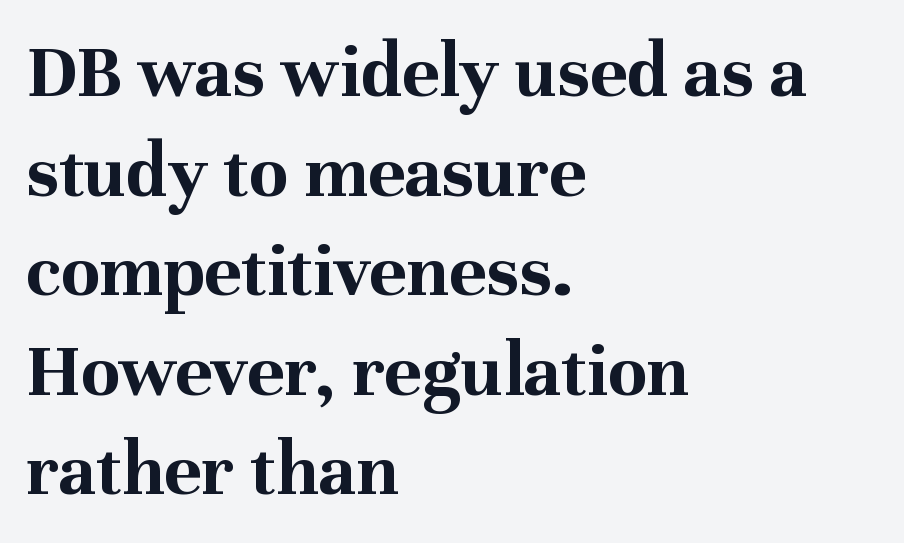
Q: Is the text bold? A: Yes.
Q: Is the text italic (slanted)? A: No, it is upright.
Q: Is the typeface a serif or a sans-serif typeface? A: Serif.
Q: Is the text underlined? A: No.
Q: How is the paragraph aligned? A: Left-aligned.
Q: Is the spacing between letters normal or unusually wide? A: Normal.
Q: Is the spacing between lines tight, normal or loose? A: Normal.
Q: Width (condensed, normal, or wide)? A: Normal.
Q: Stroke contrast? A: Medium.
Q: x-height? A: Medium.
Q: Monospaced? A: No.
